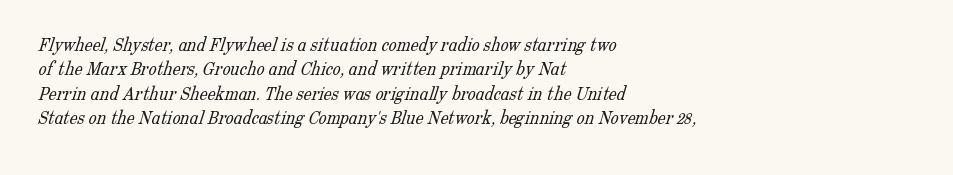
The image shows 20 px text type; set left-aligned, line spacing 1.22x, normal letter spacing, not underlined.
